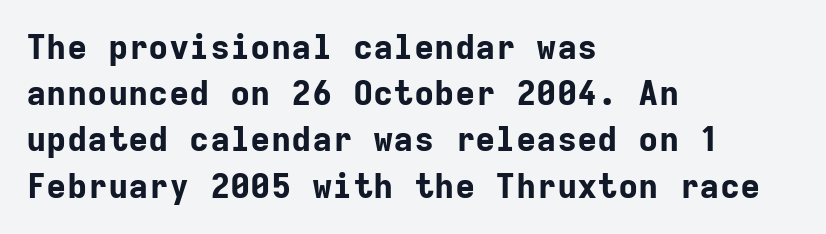
The image shows 34 px bold sans-serif type, upright, monospaced; set left-aligned, normal line spacing (1.36x), normal letter spacing, not underlined; low stroke contrast and a medium x-height.
